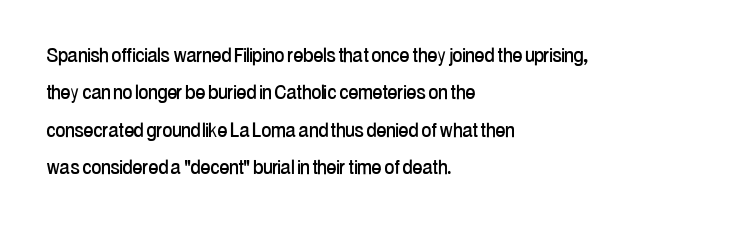
Quick note: interline space is typical. Ordinary non-slanted type is in use. The glyphs are unaccompanied by any horizontal stroke below them. The setting favours the left margin, as ordinary paragraphs usually do.
